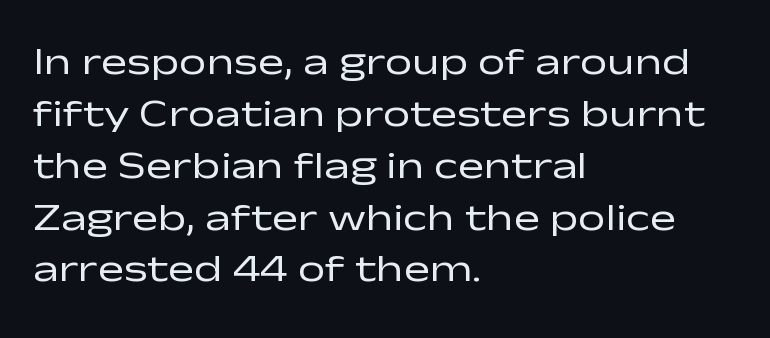
Q: Is the text bold? A: No.
Q: Is the text italic (slanted)? A: No, it is upright.
Q: Is the typeface a serif or a sans-serif typeface? A: Sans-serif.
Q: Is the text underlined? A: No.
Q: How is the paragraph aligned? A: Left-aligned.
Q: Is the spacing between letters normal or unusually wide? A: Normal.
Q: Is the spacing between lines tight, normal or loose? A: Normal.
Q: Width (condensed, normal, or wide)? A: Wide.
Q: Stroke contrast? A: Low.
Q: x-height? A: Medium.
Q: Monospaced? A: No.
